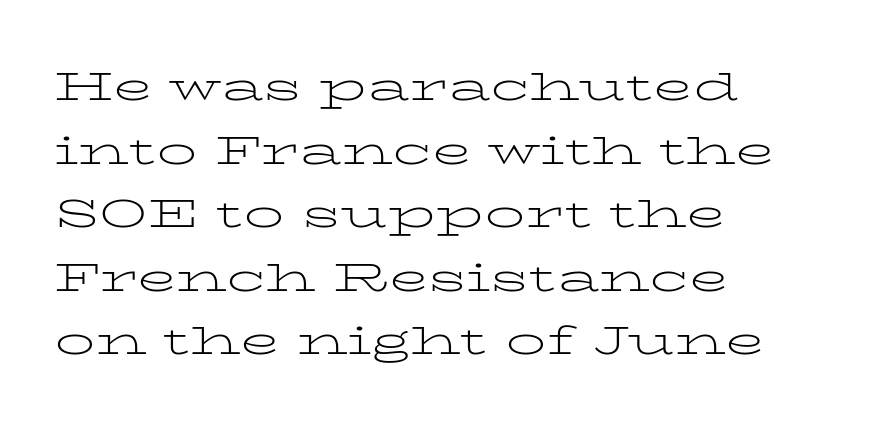
No extra tracking has been applied to these lines. Honestly, the row spacing looks completely unremarkable. These lines are rendered in a variable-pitch font. No heavy texture on the line: the type isn't bold. Anything drawn beneath the words? Only blank space.
